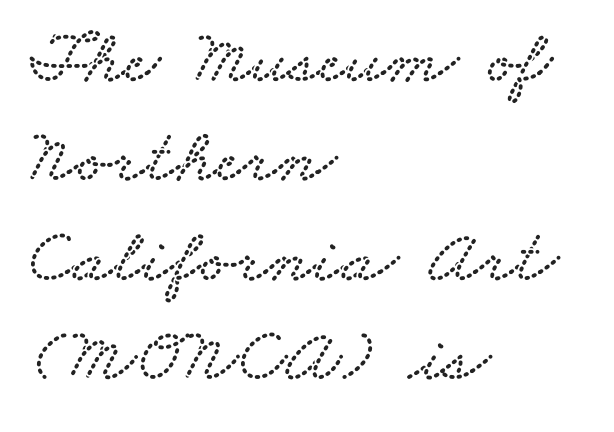
{"serif": "yes", "width": "wide", "stroke_contrast": "low", "x_height": "small", "monospaced": "no", "underline": "no", "align": "left", "line_spacing": "normal", "line_spacing_ratio": 1.29, "letter_spacing": "normal", "letter_spacing_em": 0.0, "glyph_px": 77}
